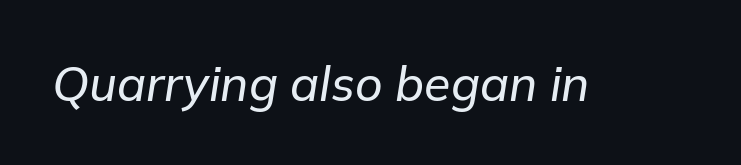
Q: Is the text italic (slanted)? A: Yes, it leans right by about 9 degrees.
Q: Is the text underlined? A: No.
Q: Is the spacing between letters normal or unusually wide? A: Normal.
Q: Width (condensed, normal, or wide)? A: Normal.
Q: Stroke contrast? A: Low.
Q: x-height? A: Medium.
Q: Monospaced? A: No.
